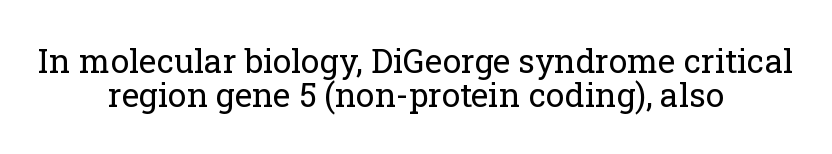
{"serif": "yes", "italic": "no", "bold": "no", "weight": "regular", "width": "normal", "stroke_contrast": "low", "x_height": "medium", "monospaced": "no", "underline": "no", "align": "center", "line_spacing": "tight", "line_spacing_ratio": 1.02, "letter_spacing": "normal", "letter_spacing_em": 0.0, "glyph_px": 33}
